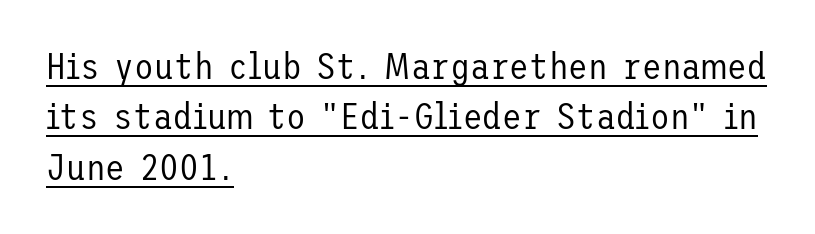
The image shows 36 px regular-weight sans-serif type, upright; set left-aligned, normal line spacing (1.4x), normal letter spacing, underlined; low stroke contrast and a medium x-height.
